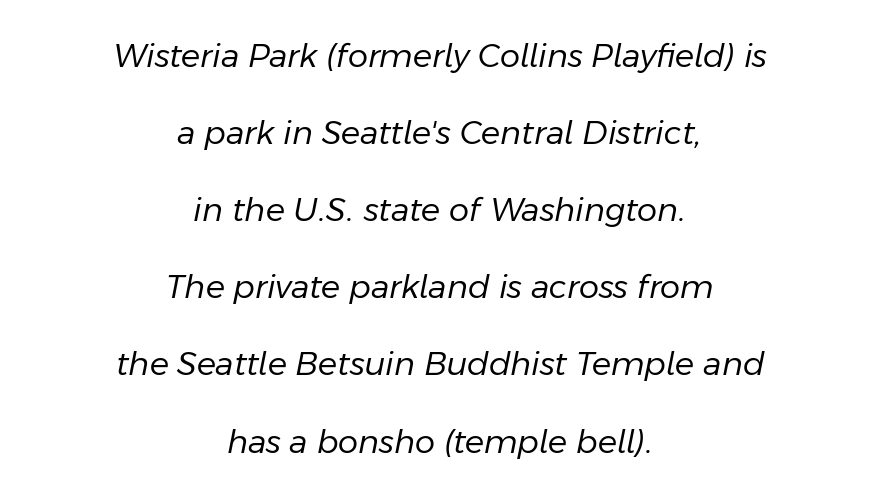
Q: Is the text bold? A: No.
Q: Is the text italic (slanted)? A: Yes, it leans right by about 11 degrees.
Q: Is the text underlined? A: No.
Q: How is the paragraph aligned? A: Centered.
Q: Is the spacing between letters normal or unusually wide? A: Normal.
Q: Is the spacing between lines tight, normal or loose? A: Loose.
Q: Width (condensed, normal, or wide)? A: Normal.
Q: Stroke contrast? A: Low.
Q: x-height? A: Medium.
Q: Monospaced? A: No.
